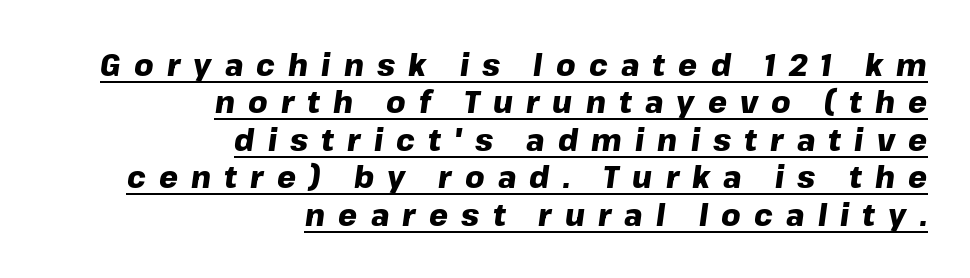
The image shows 30 px heavy type, italic (leaning right); set right-aligned, normal line spacing (1.25x), unusually wide letter spacing (+0.44 em), underlined; low stroke contrast and a medium x-height.
